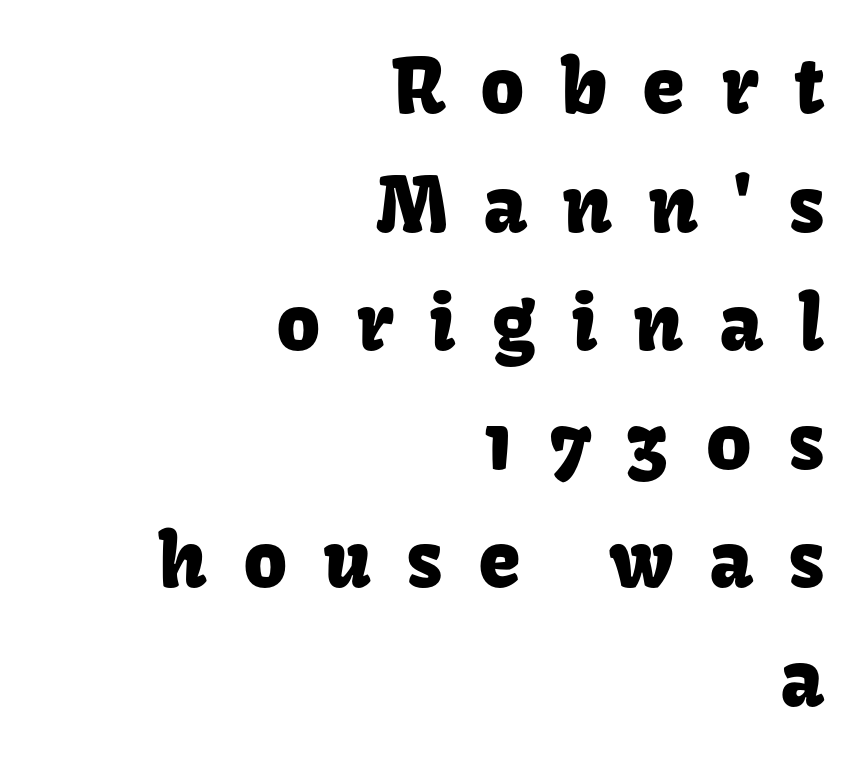
Unlike italic type, these characters show no tilt at all. Check under the words: just untouched page. Line ends are locked; line starts wander. The passage shown is typed in a proportional face where columns would drift. Does the type have serifs? No, each stem ends abruptly. A normal amount of white space separates one row of letters from the next.
